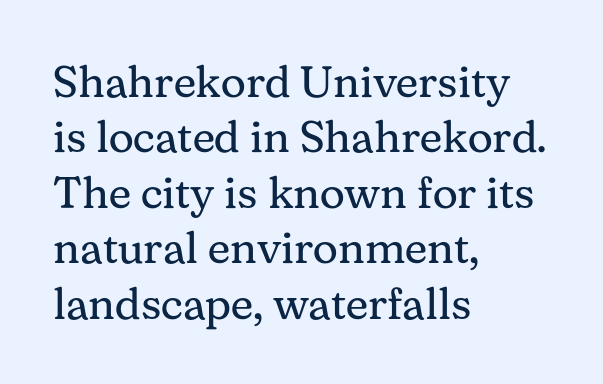
Q: Is the text bold? A: No.
Q: Is the text italic (slanted)? A: No, it is upright.
Q: Is the typeface a serif or a sans-serif typeface? A: Serif.
Q: Is the text underlined? A: No.
Q: How is the paragraph aligned? A: Left-aligned.
Q: Is the spacing between letters normal or unusually wide? A: Normal.
Q: Is the spacing between lines tight, normal or loose? A: Normal.
Q: Width (condensed, normal, or wide)? A: Normal.
Q: Stroke contrast? A: Medium.
Q: x-height? A: Medium.
Q: Monospaced? A: No.
